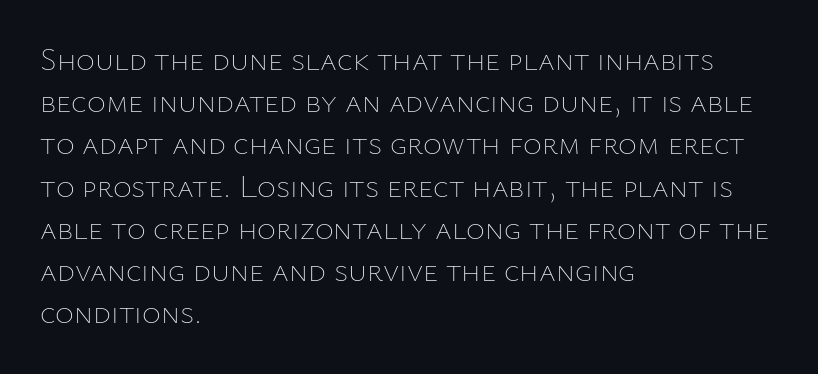
Q: Is the text bold? A: No.
Q: Is the text italic (slanted)? A: No, it is upright.
Q: Is the text underlined? A: No.
Q: How is the paragraph aligned? A: Left-aligned.
Q: Is the spacing between letters normal or unusually wide? A: Normal.
Q: Is the spacing between lines tight, normal or loose? A: Normal.
Q: Width (condensed, normal, or wide)? A: Normal.
Q: Stroke contrast? A: Low.
Q: x-height? A: Medium.
Q: Monospaced? A: No.
